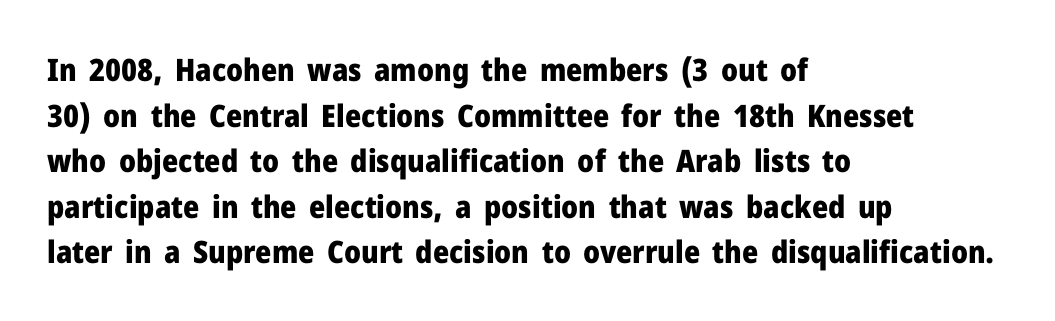
{"serif": "no", "italic": "no", "bold": "yes", "weight": "heavy", "width": "normal", "stroke_contrast": "low", "x_height": "medium", "monospaced": "no", "underline": "no", "align": "left", "line_spacing": "normal", "line_spacing_ratio": 1.47, "letter_spacing": "normal", "letter_spacing_em": 0.0, "glyph_px": 31}
